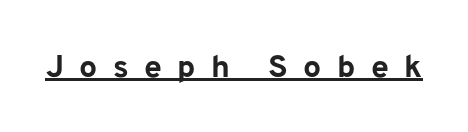
{"serif": "no", "italic": "no", "bold": "yes", "weight": "bold", "width": "normal", "stroke_contrast": "low", "x_height": "medium", "monospaced": "no", "underline": "yes", "letter_spacing": "wide", "letter_spacing_em": 0.48, "glyph_px": 32}
